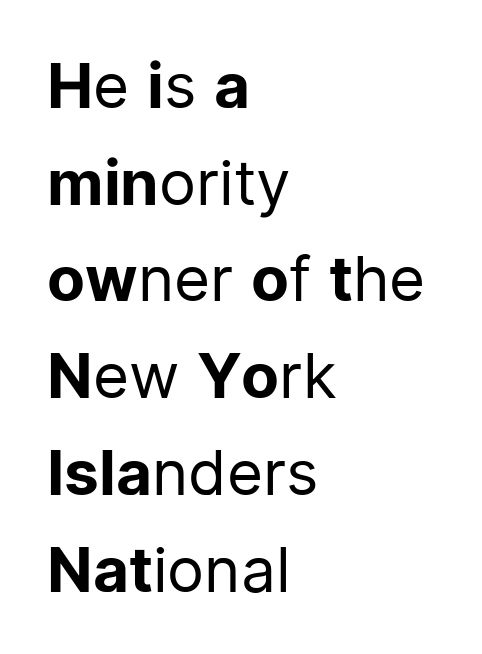
Serifs: no, the terminals of the letterforms are clean. Just letters on the line, the space beneath them empty. How would I describe the line gaps? Plain and ordinary. The weight would be labelled regular, book, light, or lighter still. You could not count columns in this text — the font is proportionally spaced. Each word holds together tightly as a unit, with standard inter-letter gaps.
